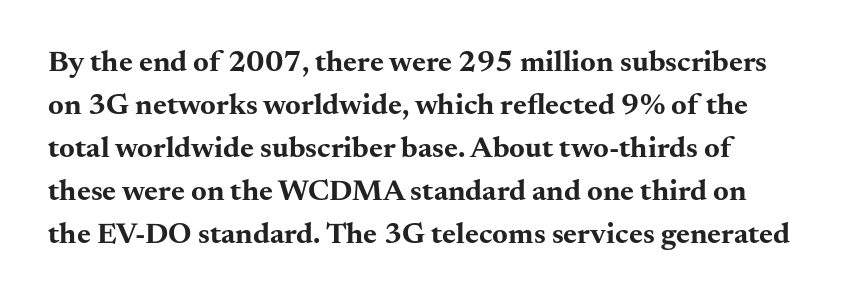
{"serif": "yes", "italic": "no", "bold": "yes", "weight": "bold", "width": "wide", "stroke_contrast": "medium", "x_height": "small", "monospaced": "no", "underline": "no", "line_spacing": "normal", "line_spacing_ratio": 1.43, "letter_spacing": "normal", "letter_spacing_em": 0.0, "glyph_px": 30}
